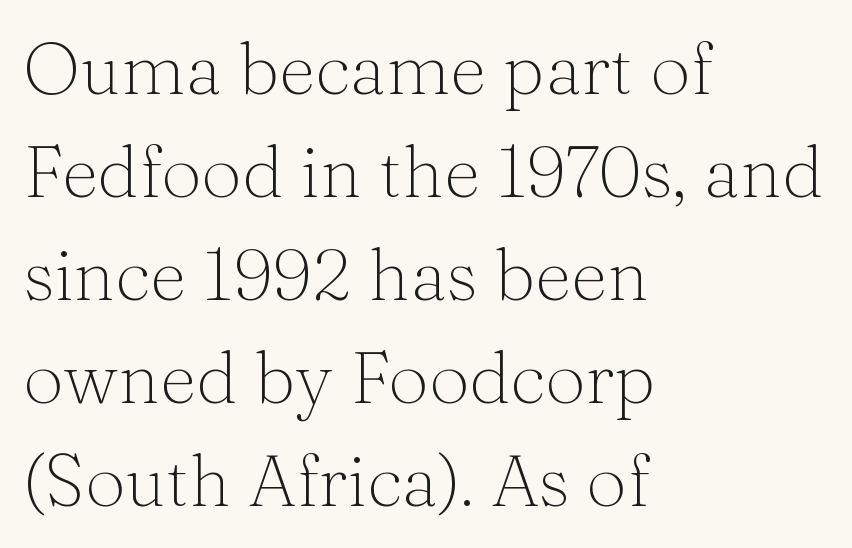
The image shows 72 px light serif type, upright; set left-aligned, normal line spacing (1.43x), normal letter spacing, not underlined; medium stroke contrast and a medium x-height.
